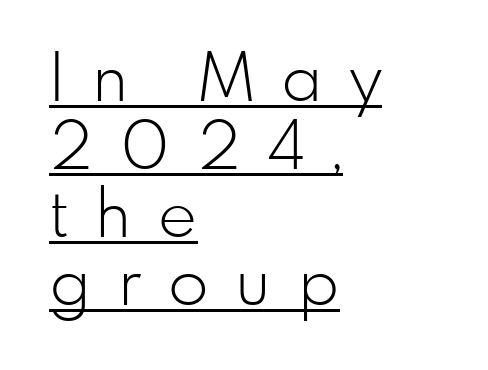
The image shows 66 px light sans-serif type, upright; set left-aligned, tight line spacing (1.03x), unusually wide letter spacing (+0.41 em), underlined; low stroke contrast and a small x-height.
